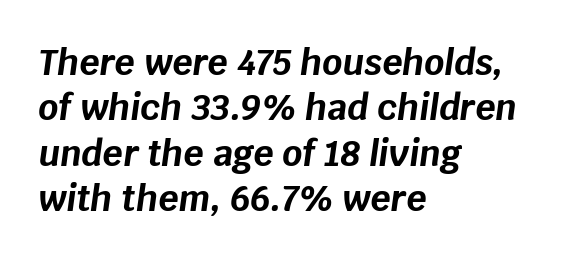
How are the letters spaced? Ordinarily, with no added tracking. Varying glyph widths throughout — classic text-font behaviour. The characters look thick and weighty, a clear bold. The setting favours the left margin, as ordinary paragraphs usually do.
